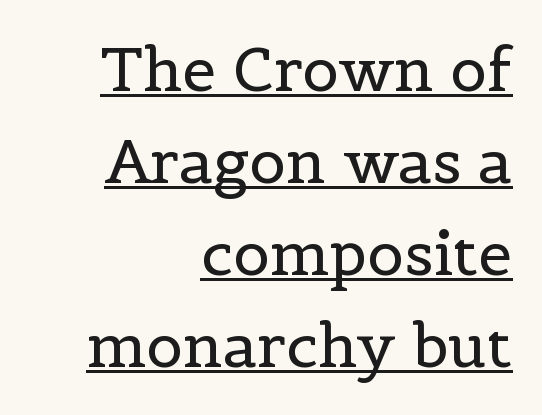
Students, observe: this is what conventionally led text looks like. Quick note: not italic, upright. The font family rendered here belongs to the serif group. The horizontal fit of the characters is conventional and even. The font sits on the lighter half of the weight spectrum, regular included. The face used here is proportionally spaced, like ordinary book or web type.
